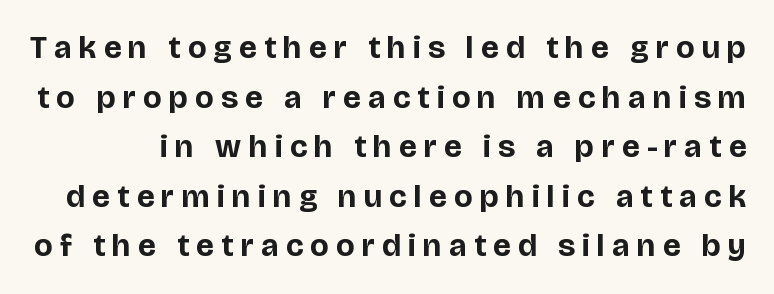
The image shows 32 px bold sans-serif type, upright; set normal line spacing (1.55x), unusually wide letter spacing (+0.23 em), not underlined; low stroke contrast and a large x-height.
